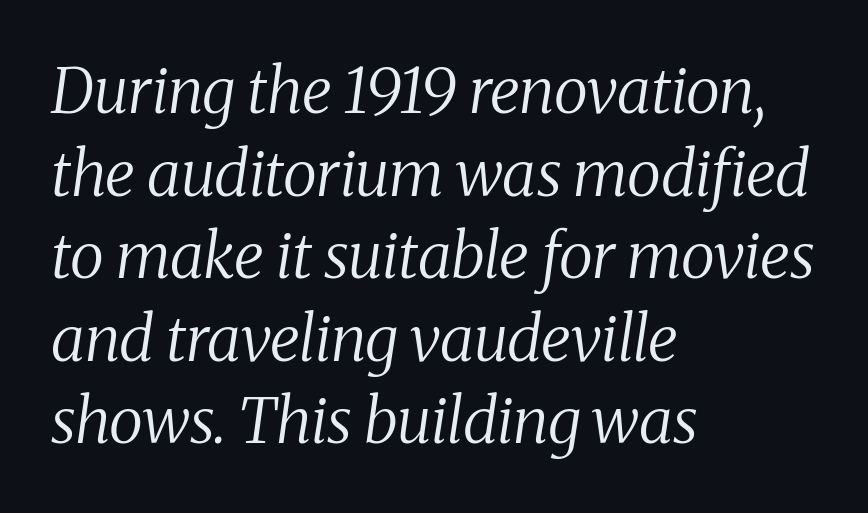
The image shows 63 px regular-weight serif type, italic (leaning right); set left-aligned, normal line spacing (1.31x), normal letter spacing, not underlined; medium stroke contrast and a medium x-height.
